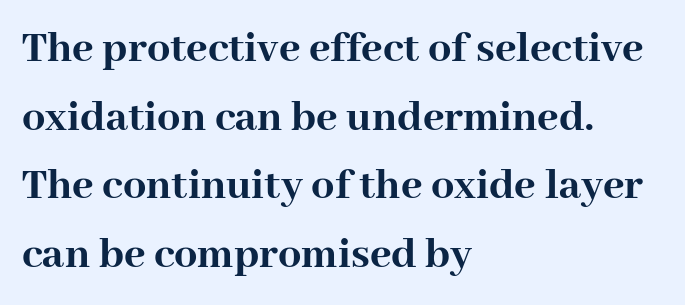
{"serif": "yes", "italic": "no", "bold": "yes", "weight": "semibold", "width": "normal", "stroke_contrast": "high", "x_height": "medium", "monospaced": "no", "underline": "no", "align": "left", "line_spacing": "normal", "line_spacing_ratio": 1.49, "letter_spacing": "normal", "letter_spacing_em": 0.0, "glyph_px": 46}
